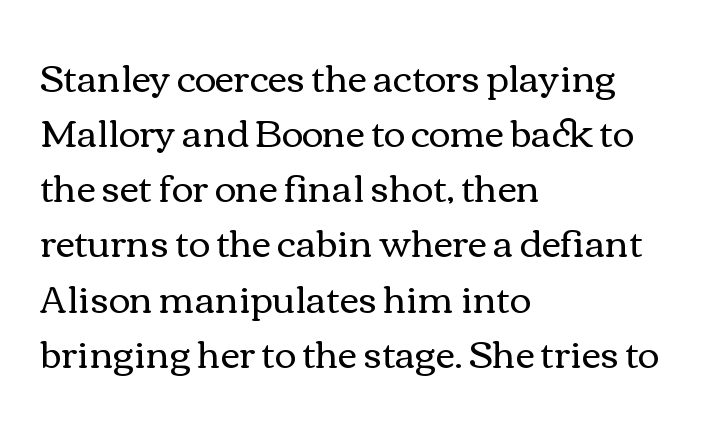
The passage shown stacks its lines at a standard gap. The passage shown is not underscored anywhere. The type sits square on the baseline with zero lean. All the whitespace from short lines collects on the right. Students, note that the glyphs here touch the page at normal intervals.
